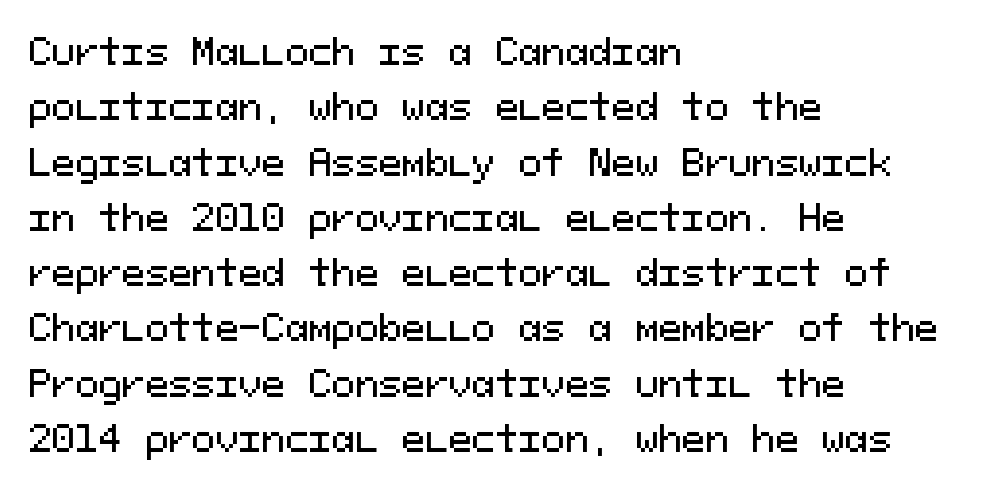
{"serif": "no", "italic": "no", "width": "normal", "stroke_contrast": "medium", "x_height": "medium", "monospaced": "yes", "underline": "no", "align": "left", "line_spacing": "normal", "line_spacing_ratio": 1.58, "letter_spacing": "normal", "letter_spacing_em": 0.0, "glyph_px": 35}
